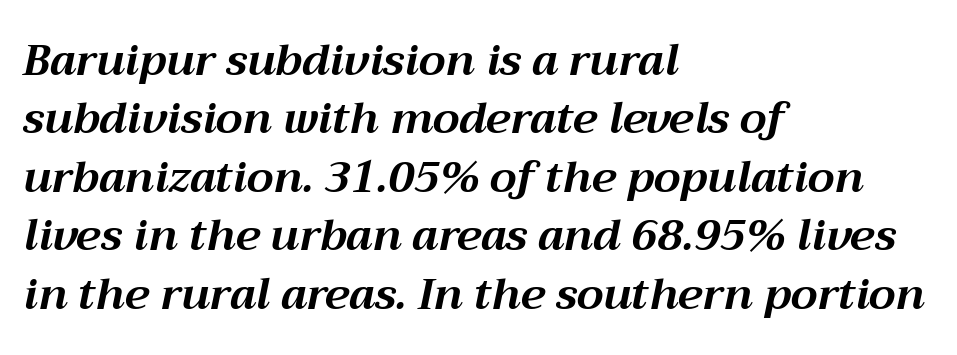
Emphasis-style slanted type is in use. Varying glyph widths throughout — classic text-font behaviour. Look at the stroke-to-counter ratio: heavy, a bold. Line spacing here is normal. Observe the ordinary spacing: letters are neighbours, not strangers.
